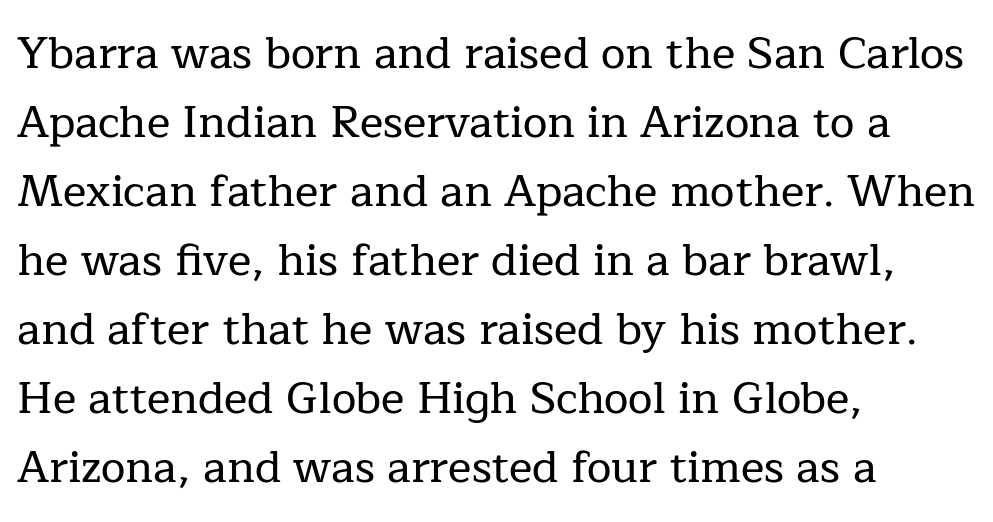
The typography opts for an upright posture over an oblique one. Every row of glyphs begins at an identical x-position on the left. Notice how descenders clear the ascenders below comfortably — that's standard leading. A typesetter would call this zero additional tracking.
